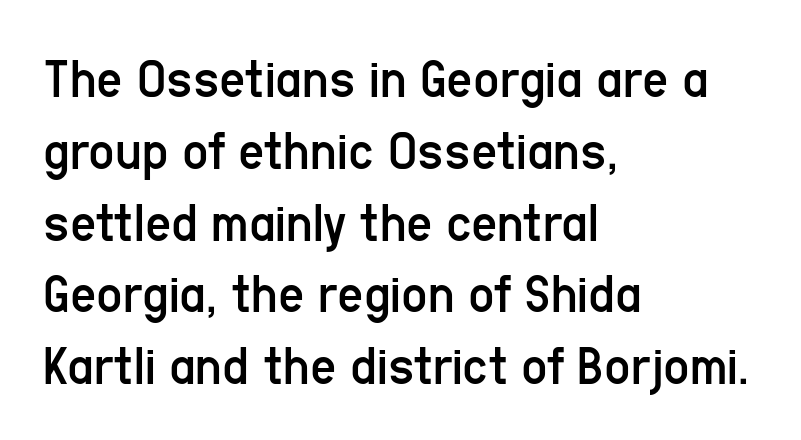
The rendering keeps characters at their native spacing. Left-aligned paragraph, ragged on the right. Examine the stroke ends and you'll find no serifs. The lettering holds an erect, upright posture throughout. No word sits above an underline. Spacing verdict: proportional, widths tailored to each character.
